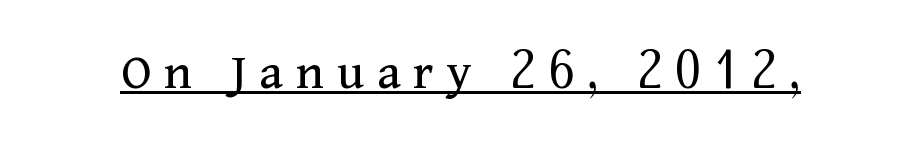
Looks like someone drew a line under every word here. The lettering holds an erect, upright posture throughout. Varying glyph widths throughout — classic text-font behaviour. This rendering employs a face with finishing strokes, i.e., a serif.
